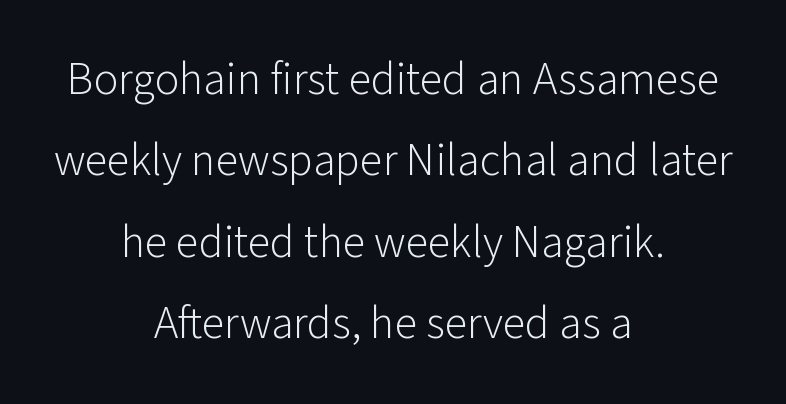
Weight: regular or lighter. The strip under each line holds only bare page. You can tell from the bare stems that sans-serif type was used. Centered paragraph, ragged on both sides. Is the letter spacing exaggerated? No — it looks like the ordinary default.
